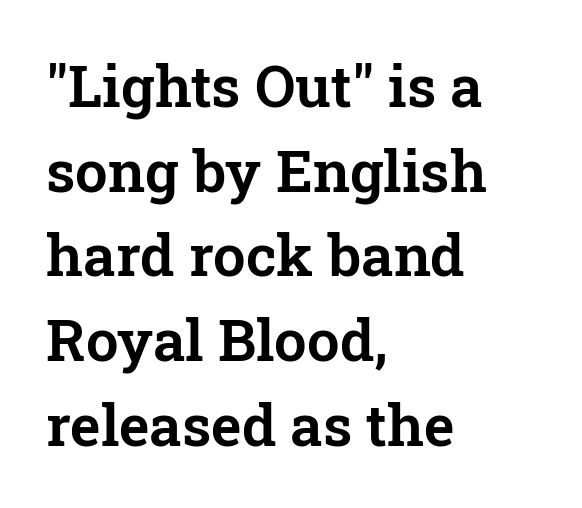
The image shows 58 px serif type, upright; set left-aligned, normal line spacing (1.46x), normal letter spacing, not underlined; low stroke contrast and a medium x-height.
